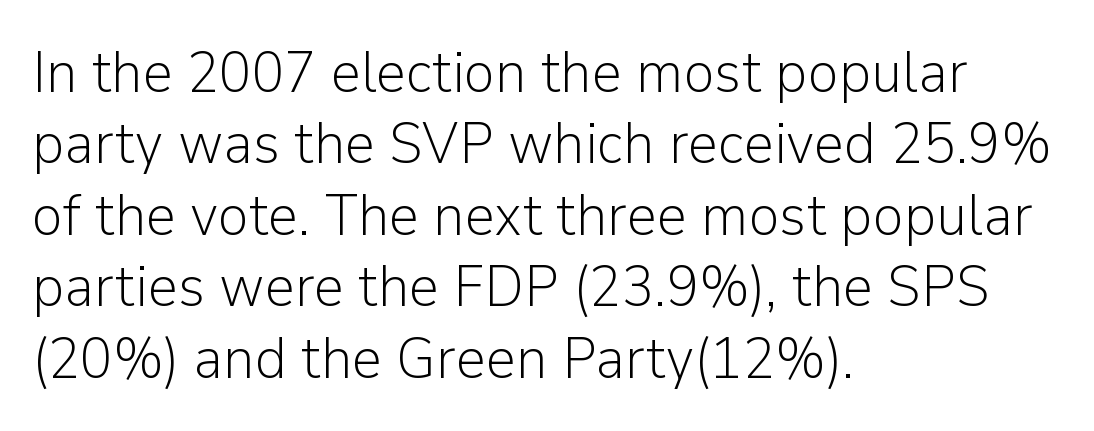
The image shows 59 px light sans-serif type, upright; set left-aligned, line spacing 1.21x, normal letter spacing, not underlined; low stroke contrast and a medium x-height.
